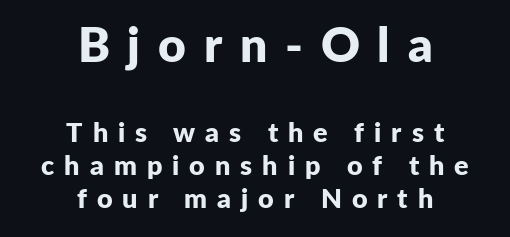
{"serif": "no", "italic": "no", "bold": "yes", "weight": "bold", "width": "normal", "stroke_contrast": "low", "x_height": "medium", "monospaced": "no", "underline": "no", "align": "center", "line_spacing_ratio": 1.22, "letter_spacing": "wide", "letter_spacing_em": 0.37, "larger_block": "first", "size_ratio": 1.78, "glyph_px": 48}
